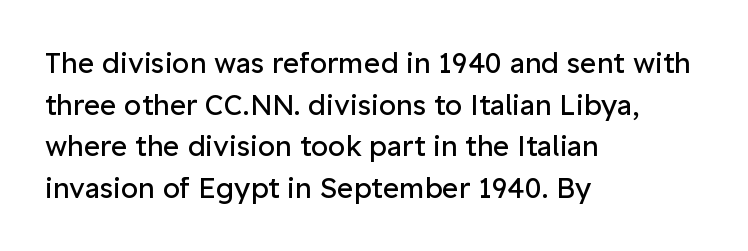
Q: Is the text bold? A: No.
Q: Is the text italic (slanted)? A: No, it is upright.
Q: Is the typeface a serif or a sans-serif typeface? A: Sans-serif.
Q: Is the text underlined? A: No.
Q: How is the paragraph aligned? A: Left-aligned.
Q: Is the spacing between letters normal or unusually wide? A: Normal.
Q: Is the spacing between lines tight, normal or loose? A: Normal.
Q: Width (condensed, normal, or wide)? A: Normal.
Q: Stroke contrast? A: Low.
Q: x-height? A: Medium.
Q: Monospaced? A: No.
